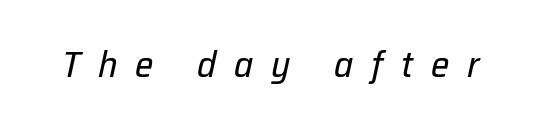
The passage shown is not bold in any degree. Here the glyphs are tracked loosely, breaking word shapes into spaced letters. Here the designer chose a conventional face with non-uniform glyph widths. No word sits above an underline.
